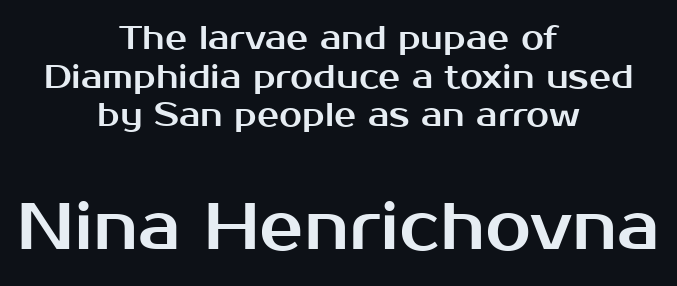
Q: Is the text italic (slanted)? A: No, it is upright.
Q: Is the typeface a serif or a sans-serif typeface? A: Sans-serif.
Q: Is the text underlined? A: No.
Q: How is the paragraph aligned? A: Centered.
Q: Is the spacing between letters normal or unusually wide? A: Normal.
Q: Which block of text is set in a larger size, the first (top) or the second (bottom)? A: The second (bottom) one.
Q: Width (condensed, normal, or wide)? A: Normal.
Q: Stroke contrast? A: Medium.
Q: x-height? A: Medium.
Q: Monospaced? A: No.
